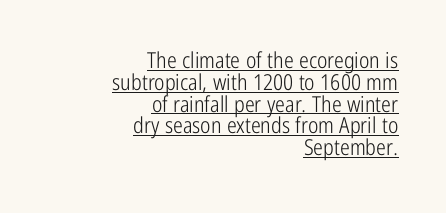
Q: Is the text bold? A: No.
Q: Is the text italic (slanted)? A: No, it is upright.
Q: Is the text underlined? A: Yes.
Q: How is the paragraph aligned? A: Right-aligned.
Q: Is the spacing between letters normal or unusually wide? A: Normal.
Q: Is the spacing between lines tight, normal or loose? A: Tight.
